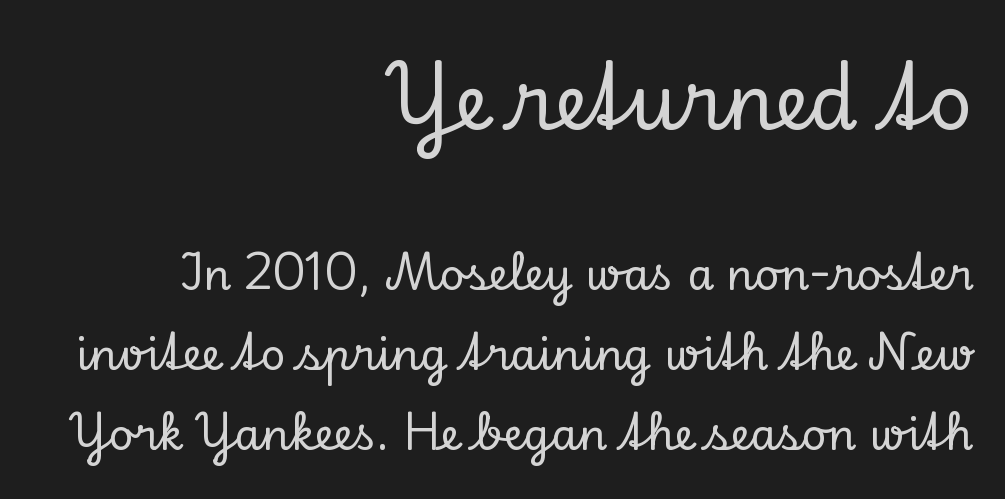
Look at the glyph heights: the upper group is clearly the bigger setting. Words float on clear page, feet unadorned. Tracking value appears to be zero — textbook default spacing. Do the letters lean? They stand straight.
